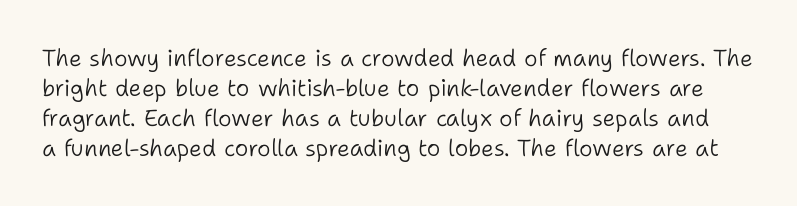
The image shows 23 px text type, upright; set normal line spacing (1.3x), normal letter spacing, not underlined.
